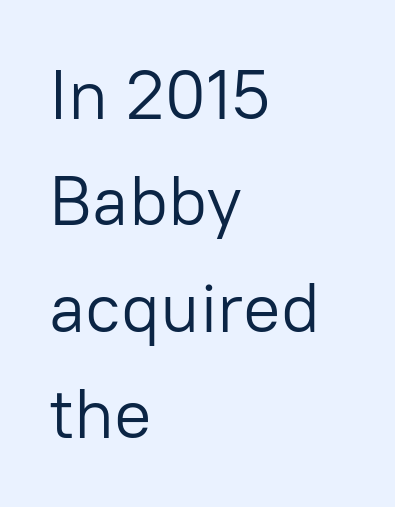
{"serif": "no", "italic": "no", "bold": "no", "weight": "light", "width": "normal", "stroke_contrast": "low", "x_height": "medium", "monospaced": "no", "underline": "no", "align": "left", "line_spacing": "normal", "line_spacing_ratio": 1.52, "letter_spacing": "normal", "letter_spacing_em": 0.0, "glyph_px": 70}
